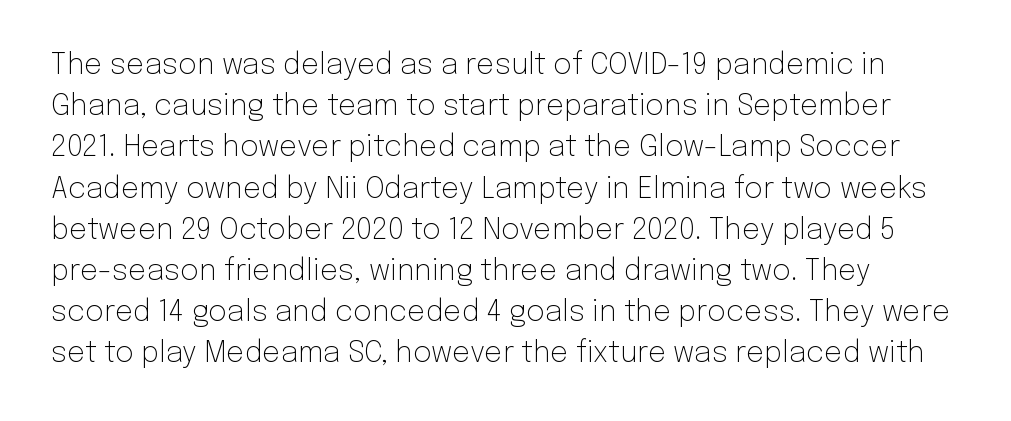
No italicization has been applied; the sample stays upright. Note: no serifs on the glyphs. Caption: standard tracking, unaltered. The block of text has a typical density, with ordinary space between rows. A light-to-regular cut is what we see here. The letters advance in unequal steps, a hallmark of proportional type.
